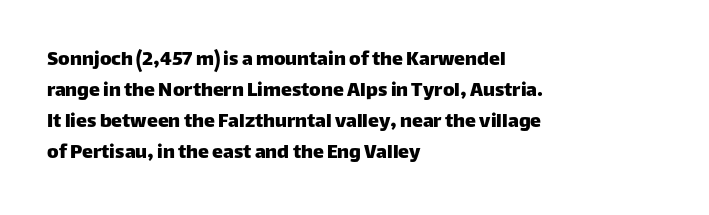
No italicization has been applied; the sample stays upright. The text block is weighted toward the left margin, trailing off unevenly rightward. Each row of text sits above clean, open space. Leading matches the norm, producing a regular column. Nobody touched the tracking dial on this one.
